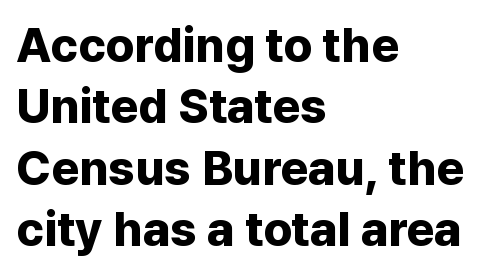
Default kerning and tracking; the words read as compact shapes. The type family on display is of the sans-serif kind. The font is running at its bold setting. Baseline-to-baseline distance is the conventional proportion of letter height. The baseline area is clear. Note the varied advance widths — an 'i' is clearly narrower than an 'm'.
